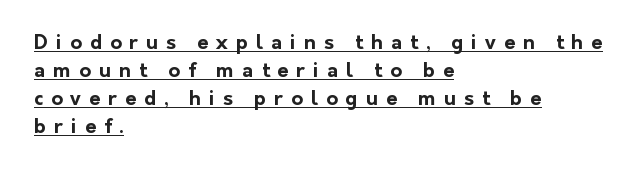
Q: Is the text bold? A: Yes.
Q: Is the text italic (slanted)? A: No, it is upright.
Q: Is the text underlined? A: Yes.
Q: How is the paragraph aligned? A: Left-aligned.
Q: Is the spacing between letters normal or unusually wide? A: Unusually wide.
Q: Is the spacing between lines tight, normal or loose? A: Normal.
